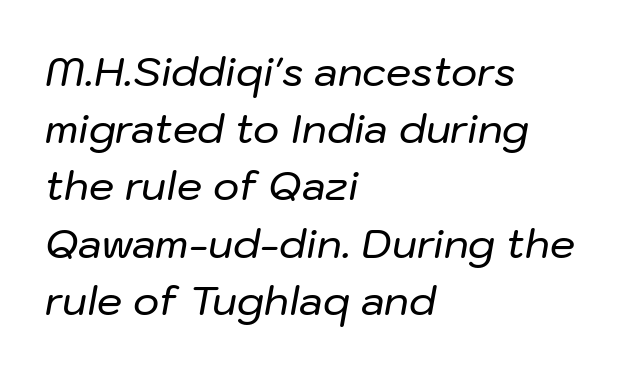
The letters are slanted; this is an italic face. Tracking value appears to be zero — textbook default spacing. A bare baseline throughout the passage. The rendering uses natural spacing where letterforms have individual widths. Rows of type keep a routine distance in the vertical direction. The rag falls on the right side of this text block.
